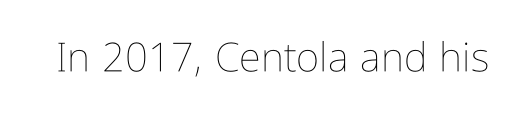
{"italic": "no", "bold": "no", "weight": "thin", "width": "condensed", "stroke_contrast": "low", "x_height": "medium", "monospaced": "no", "underline": "no", "letter_spacing": "normal", "letter_spacing_em": 0.0, "glyph_px": 40}
